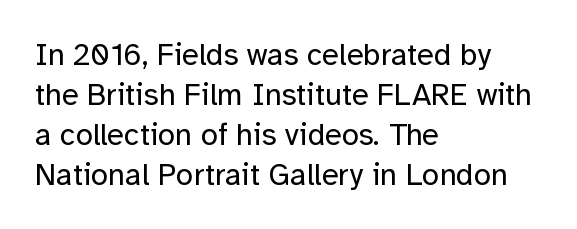
The image shows 31 px regular-weight sans-serif type, upright; set left-aligned, normal line spacing (1.29x), normal letter spacing, not underlined; low stroke contrast and a medium x-height.
